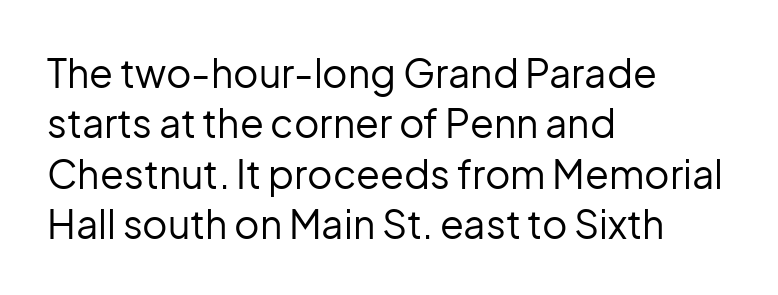
{"serif": "no", "italic": "no", "bold": "no", "weight": "regular", "width": "normal", "stroke_contrast": "low", "x_height": "medium", "monospaced": "no", "underline": "no", "align": "left", "line_spacing": "normal", "line_spacing_ratio": 1.29, "letter_spacing": "normal", "letter_spacing_em": 0.0, "glyph_px": 39}
